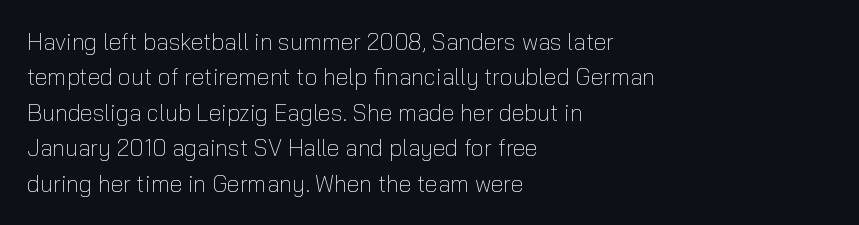
Q: Is the text bold? A: No.
Q: Is the text italic (slanted)? A: No, it is upright.
Q: Is the text underlined? A: No.
Q: How is the paragraph aligned? A: Left-aligned.
Q: Is the spacing between letters normal or unusually wide? A: Normal.
Q: Is the spacing between lines tight, normal or loose? A: Normal.
